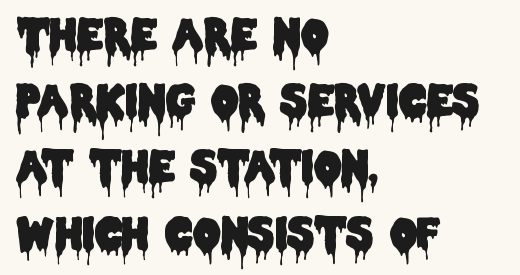
Ascenders rise straight up at ninety degrees. Here the designer chose a conventional face with non-uniform glyph widths. These lines stack with their left ends in a neat column. Honestly, there is no underline to notice here at all. Does extra space separate the letters? No, they use regular spacing.
